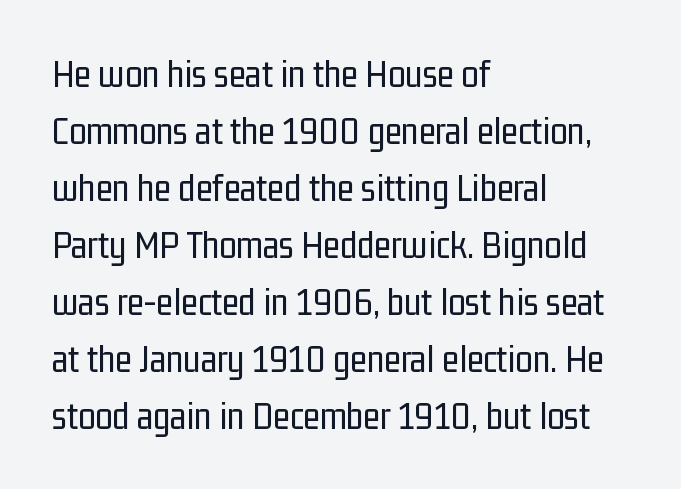
The image shows 39 px regular-weight, condensed sans-serif type, upright; set left-aligned, normal line spacing (1.46x), normal letter spacing, not underlined; low stroke contrast and a medium x-height.
